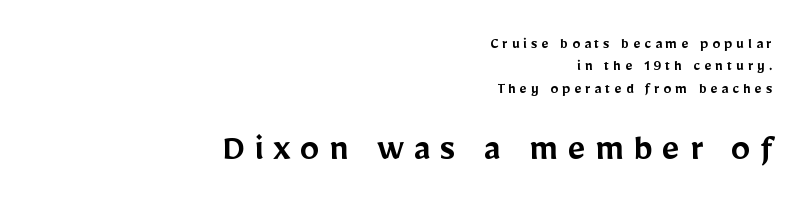
The image shows 39 px semibold sans-serif type, upright; set right-aligned, normal line spacing (1.4x), unusually wide letter spacing (+0.24 em), not underlined; the second (bottom) block is 2.44x larger; low stroke contrast and a medium x-height.
